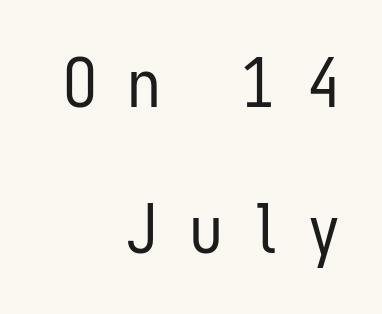
Q: Is the text bold? A: No.
Q: Is the text italic (slanted)? A: No, it is upright.
Q: Is the typeface a serif or a sans-serif typeface? A: Sans-serif.
Q: Is the text underlined? A: No.
Q: How is the paragraph aligned? A: Right-aligned.
Q: Is the spacing between letters normal or unusually wide? A: Unusually wide.
Q: Is the spacing between lines tight, normal or loose? A: Loose.
Q: Width (condensed, normal, or wide)? A: Condensed.
Q: Stroke contrast? A: Low.
Q: x-height? A: Medium.
Q: Monospaced? A: No.
